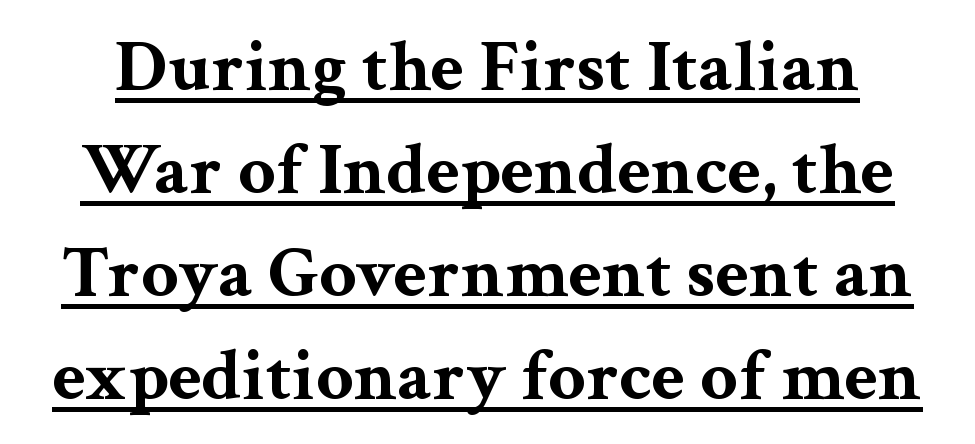
Q: Is the text bold? A: Yes.
Q: Is the text italic (slanted)? A: No, it is upright.
Q: Is the typeface a serif or a sans-serif typeface? A: Serif.
Q: Is the text underlined? A: Yes.
Q: Is the spacing between letters normal or unusually wide? A: Normal.
Q: Is the spacing between lines tight, normal or loose? A: Normal.
Q: Width (condensed, normal, or wide)? A: Wide.
Q: Stroke contrast? A: Medium.
Q: x-height? A: Medium.
Q: Monospaced? A: No.
